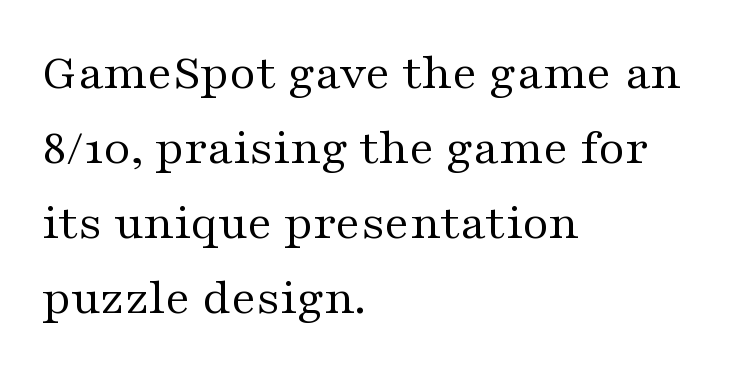
{"serif": "yes", "italic": "no", "bold": "no", "weight": "regular", "width": "wide", "stroke_contrast": "medium", "x_height": "medium", "monospaced": "no", "underline": "no", "align": "left", "line_spacing": "normal", "line_spacing_ratio": 1.47, "letter_spacing": "normal", "letter_spacing_em": 0.0, "glyph_px": 51}
